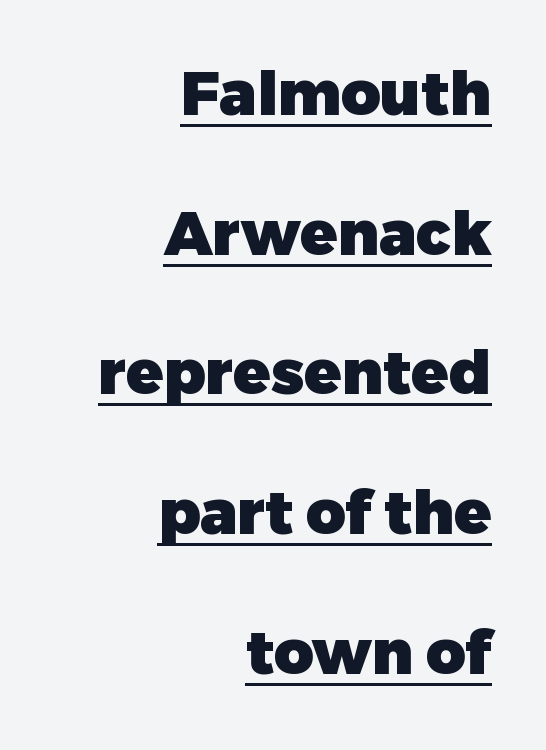
{"serif": "no", "italic": "no", "bold": "yes", "weight": "heavy", "width": "normal", "stroke_contrast": "low", "x_height": "medium", "monospaced": "no", "underline": "yes", "align": "right", "line_spacing": "loose", "line_spacing_ratio": 2.29, "letter_spacing": "normal", "letter_spacing_em": 0.0, "glyph_px": 61}
